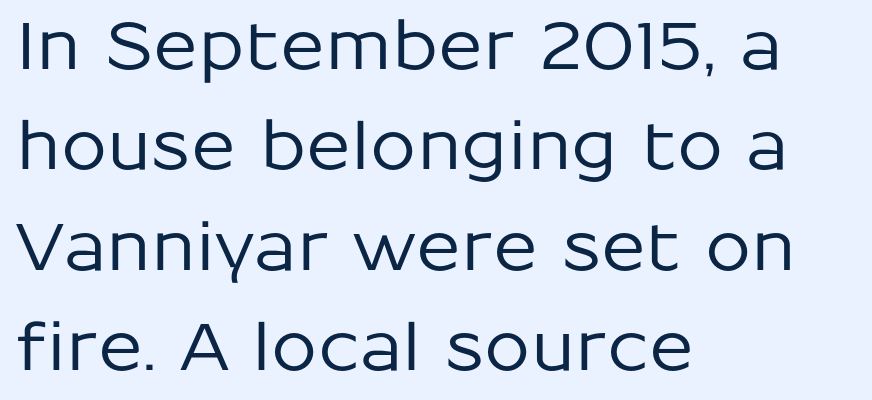
Rule under the text: the space is simply empty. Note the varied advance widths — an 'i' is clearly narrower than an 'm'. The glyphs in this specimen are sans serif. Leftover space on each line is placed entirely after the last word.
